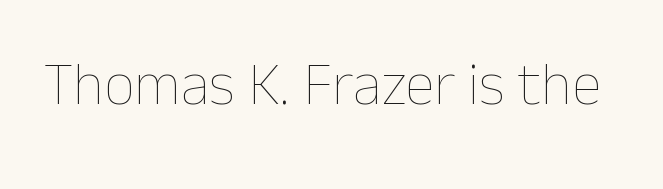
Each word holds together tightly as a unit, with standard inter-letter gaps. The type sits square on the baseline with zero lean. Words float on clear page, feet unadorned. No chunkiness to these letters — they're not bold. The rendering uses natural spacing where letterforms have individual widths.
